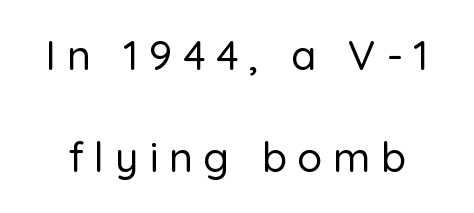
{"serif": "no", "italic": "no", "width": "normal", "stroke_contrast": "low", "x_height": "medium", "monospaced": "no", "underline": "no", "line_spacing": "loose", "line_spacing_ratio": 2.49, "letter_spacing": "wide", "letter_spacing_em": 0.26, "glyph_px": 41}
